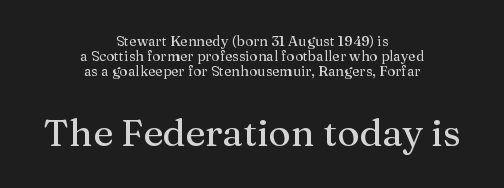
Note: smaller setting up top, larger setting below. Just letters on the line, the space beneath them empty. The passage shown is typed in a proportional face where columns would drift. Vertical strokes here are truly vertical. The setting favours the middle, as headings and verse often do.
